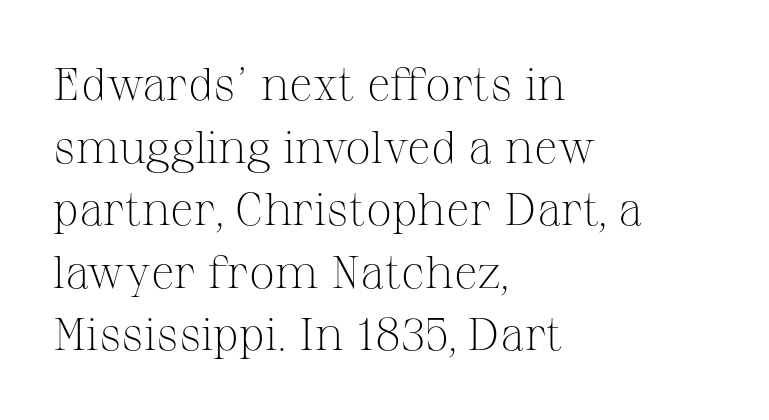
Short note: letters normally spaced. Check under the words: just untouched page. Every stem runs plumb, perpendicular to the baseline. The compositor pushed each line to the left boundary. This rendering employs a face with finishing strokes, i.e., a serif. These lines are rendered in a variable-pitch font.
